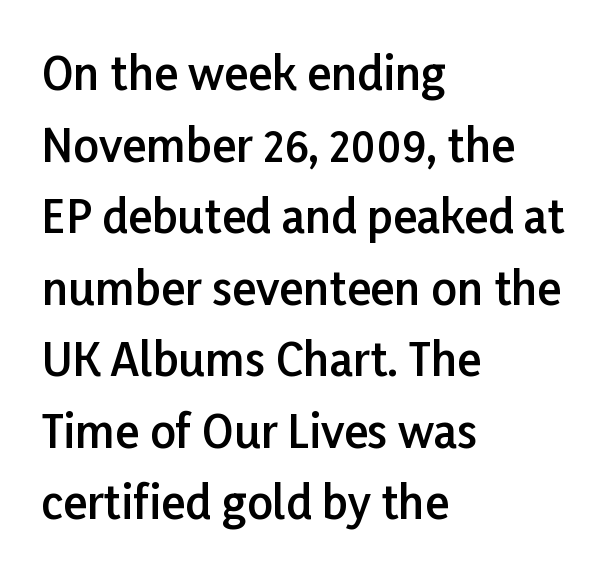
The image shows 45 px semibold sans-serif type, upright; set left-aligned, normal line spacing (1.59x), normal letter spacing, not underlined; low stroke contrast and a medium x-height.
